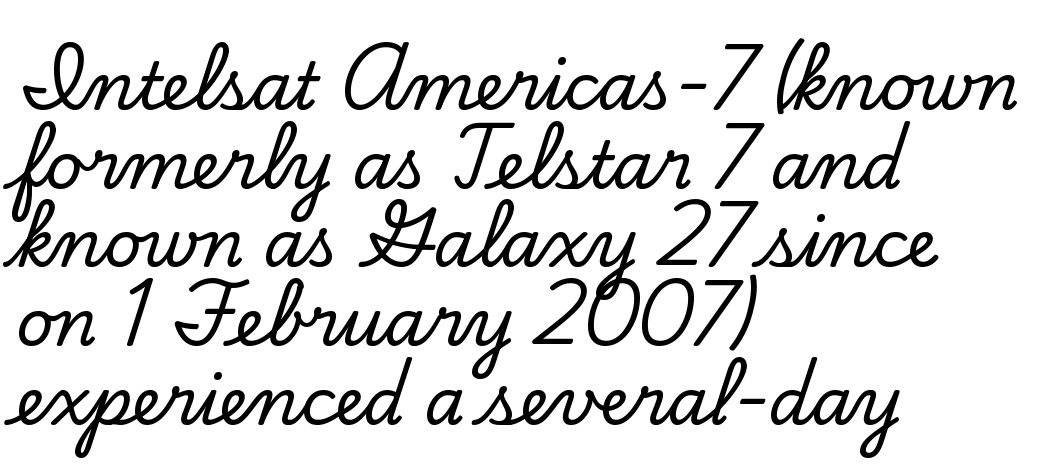
Q: Is the text italic (slanted)? A: Yes.
Q: Is the typeface a serif or a sans-serif typeface? A: Serif.
Q: Is the text underlined? A: No.
Q: How is the paragraph aligned? A: Left-aligned.
Q: Is the spacing between letters normal or unusually wide? A: Normal.
Q: Width (condensed, normal, or wide)? A: Normal.
Q: Stroke contrast? A: Low.
Q: x-height? A: Small.
Q: Monospaced? A: No.
